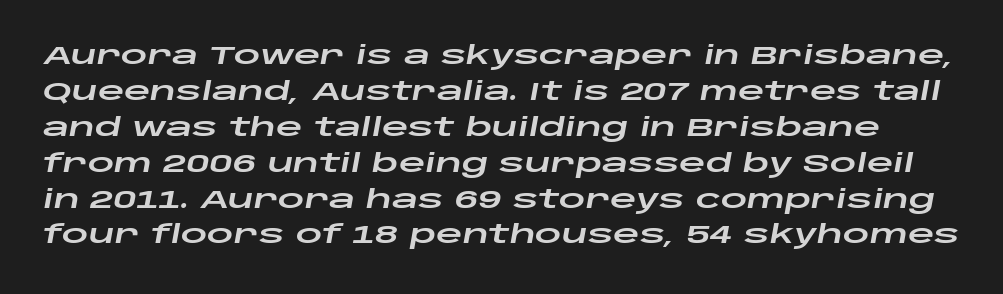
Q: Is the text italic (slanted)? A: Yes, it leans right by about 10 degrees.
Q: Is the text underlined? A: No.
Q: Is the spacing between letters normal or unusually wide? A: Normal.
Q: Is the spacing between lines tight, normal or loose? A: Normal.
